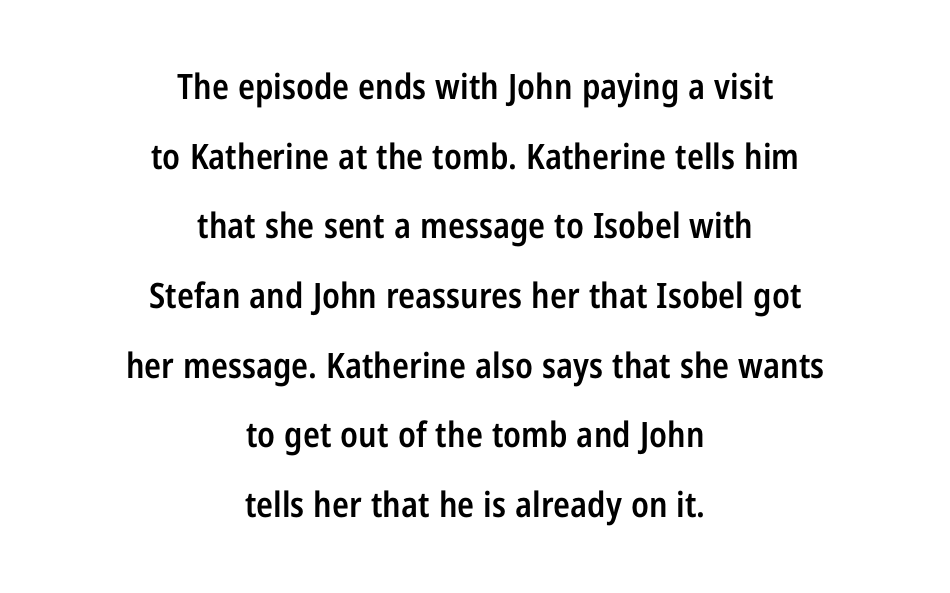
Q: Is the text bold? A: Semi-bold.
Q: Is the text italic (slanted)? A: No, it is upright.
Q: Is the typeface a serif or a sans-serif typeface? A: Sans-serif.
Q: Is the text underlined? A: No.
Q: How is the paragraph aligned? A: Centered.
Q: Is the spacing between letters normal or unusually wide? A: Normal.
Q: Is the spacing between lines tight, normal or loose? A: Loose.
Q: Width (condensed, normal, or wide)? A: Condensed.
Q: Stroke contrast? A: Low.
Q: x-height? A: Medium.
Q: Monospaced? A: No.
